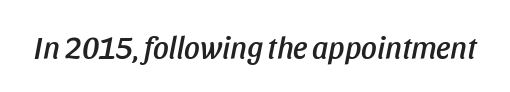
Rule under the text: the space is simply empty. Observe the ordinary spacing: letters are neighbours, not strangers. The axis of the letterforms is tilted away from vertical. Looks like regular typesetting: each glyph gets only the width it needs.
